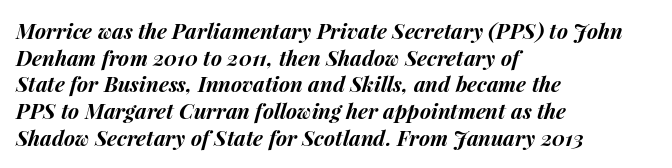
The image shows 21 px bold type, italic (leaning right); set left-aligned, normal line spacing (1.27x), normal letter spacing, not underlined.
